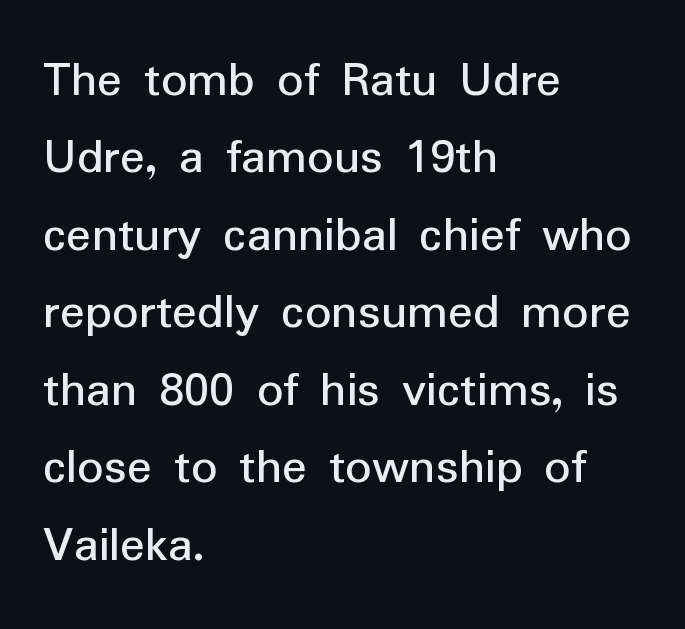
Q: Is the text bold? A: No.
Q: Is the text italic (slanted)? A: No, it is upright.
Q: Is the typeface a serif or a sans-serif typeface? A: Sans-serif.
Q: Is the text underlined? A: No.
Q: How is the paragraph aligned? A: Left-aligned.
Q: Is the spacing between letters normal or unusually wide? A: Normal.
Q: Is the spacing between lines tight, normal or loose? A: Normal.
Q: Width (condensed, normal, or wide)? A: Normal.
Q: Stroke contrast? A: Low.
Q: x-height? A: Medium.
Q: Monospaced? A: No.
